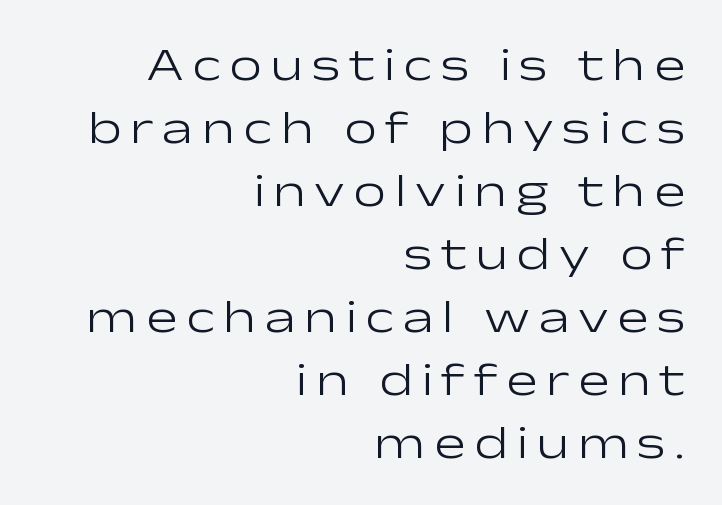
These lines are composed in type without serifs. Leftover space on each line is placed entirely before the opening word. Think standard paragraph weight, or any step lighter than that. One glance says typical: line gaps are just what's usual.
